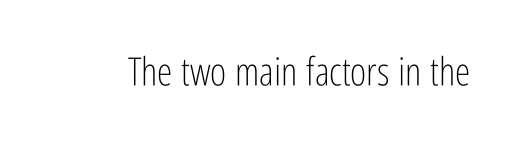
In terms of posture, this sample is upright. The tracking reads as untouched default to a designer's eye. This rendering features lettering with no underline. The passage shown is typed in a proportional face where columns would drift. This is not heavy type; no bold has been used.
